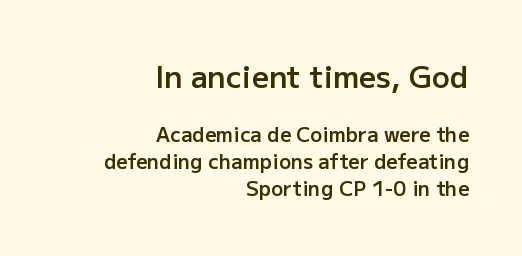
In terms of leading, this rendering sits right in the middle. The font's upright variant was chosen for this text. Look at the glyph heights: the upper group is clearly the bigger setting. The strokes are fattened partway — semibold, not bold. The passage is arranged like a letterhead date or caption credit — flush right. Think of a printed novel: that variable character pitch is what you see here.
